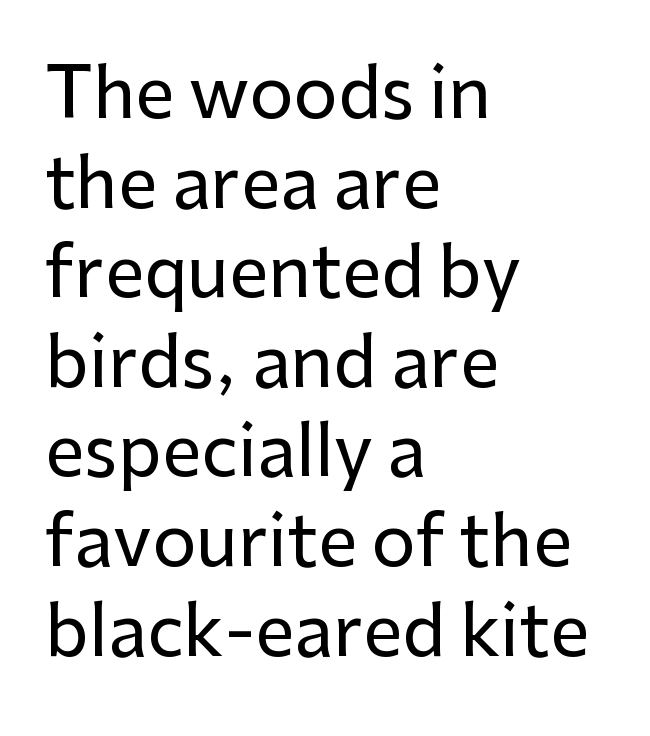
The image shows 70 px sans-serif type, upright; set left-aligned, normal line spacing (1.28x), normal letter spacing, not underlined; low stroke contrast and a medium x-height.
